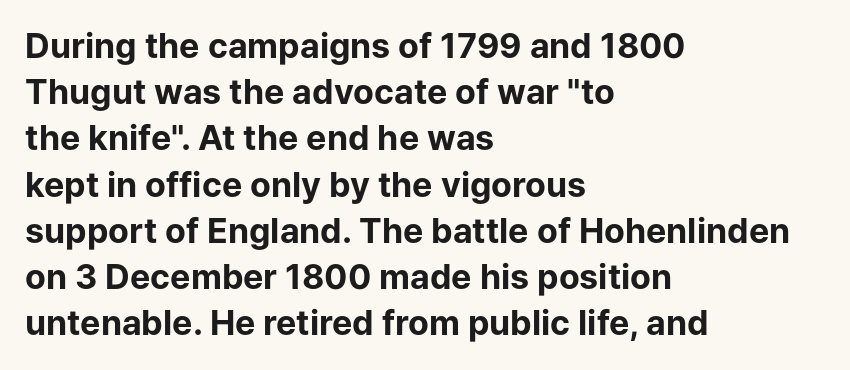
{"serif": "no", "italic": "no", "bold": "yes", "weight": "bold", "width": "normal", "stroke_contrast": "low", "x_height": "medium", "monospaced": "no", "underline": "no", "align": "left", "line_spacing": "normal", "line_spacing_ratio": 1.36, "letter_spacing": "normal", "letter_spacing_em": 0.0, "glyph_px": 34}
